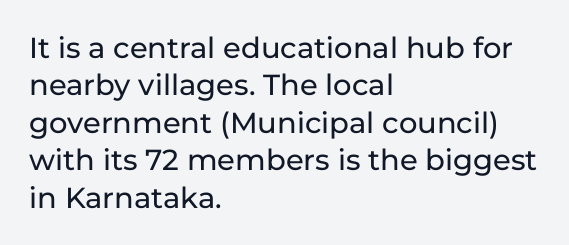
Q: Is the text italic (slanted)? A: No, it is upright.
Q: Is the typeface a serif or a sans-serif typeface? A: Sans-serif.
Q: Is the text underlined? A: No.
Q: How is the paragraph aligned? A: Left-aligned.
Q: Is the spacing between letters normal or unusually wide? A: Normal.
Q: Is the spacing between lines tight, normal or loose? A: Normal.
Q: Width (condensed, normal, or wide)? A: Normal.
Q: Stroke contrast? A: Low.
Q: x-height? A: Medium.
Q: Monospaced? A: No.
